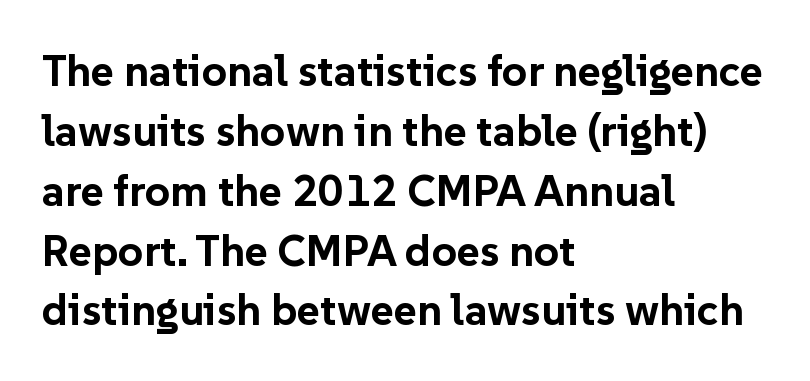
Evenly set lines give the paragraph a standard silhouette. A bare baseline throughout the passage. Here the glyphs are tracked normally, forming tight word shapes. When letters stand straight like this, we call the style roman or upright. The paragraph shown leans on its left margin.
